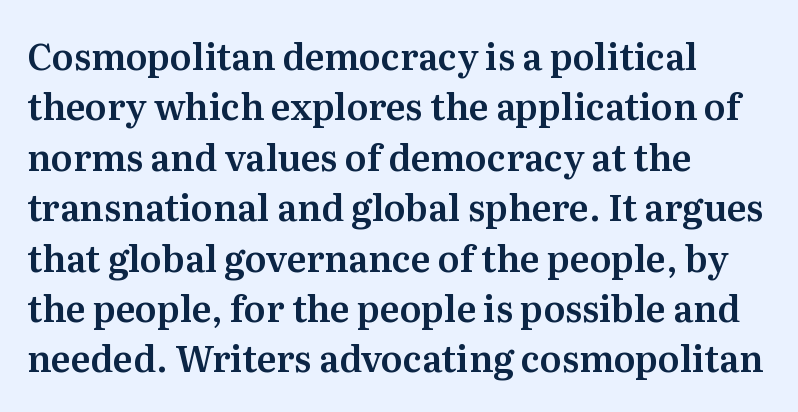
Q: Is the text italic (slanted)? A: No, it is upright.
Q: Is the typeface a serif or a sans-serif typeface? A: Serif.
Q: Is the text underlined? A: No.
Q: How is the paragraph aligned? A: Left-aligned.
Q: Is the spacing between letters normal or unusually wide? A: Normal.
Q: Is the spacing between lines tight, normal or loose? A: Normal.
Q: Width (condensed, normal, or wide)? A: Normal.
Q: Stroke contrast? A: Medium.
Q: x-height? A: Medium.
Q: Monospaced? A: No.
